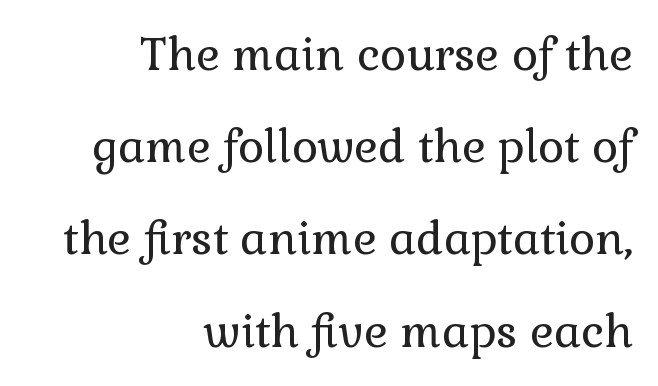
The font family rendered here belongs to the serif group. The zone under the glyphs is completely vacant. The passage shown stacks its lines with a broad gap. Inter-character spacing is left at the font's built-in metrics. The font's upright variant was chosen for this text.
